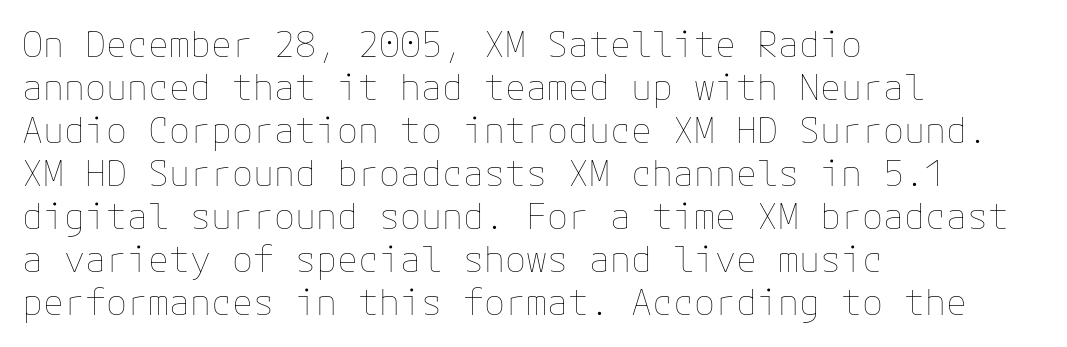
The image shows 35 px thin type, upright; set left-aligned, line spacing 1.23x, normal letter spacing, not underlined; low stroke contrast and a medium x-height.
